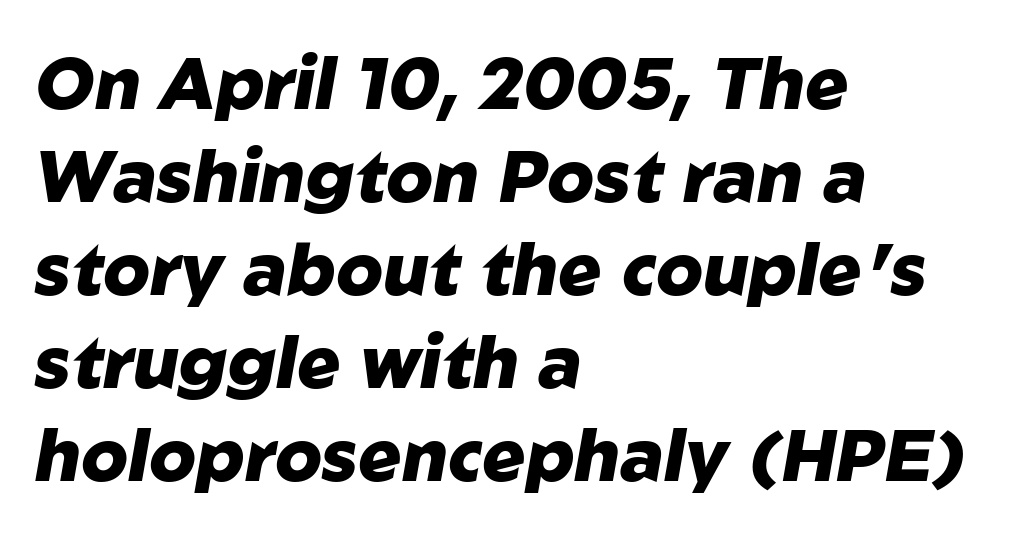
{"italic": "yes", "lean": "right", "slant_degrees": 10, "bold": "yes", "weight": "heavy", "width": "normal", "stroke_contrast": "low", "x_height": "medium", "monospaced": "no", "underline": "no", "align": "left", "line_spacing": "normal", "line_spacing_ratio": 1.29, "letter_spacing": "normal", "letter_spacing_em": 0.0, "glyph_px": 72}
